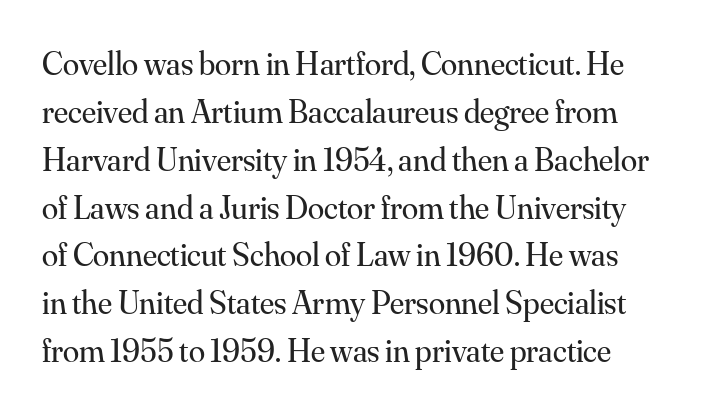
The image shows 33 px regular-weight serif type, upright; set normal line spacing (1.45x), normal letter spacing, not underlined; medium stroke contrast and a small x-height.
